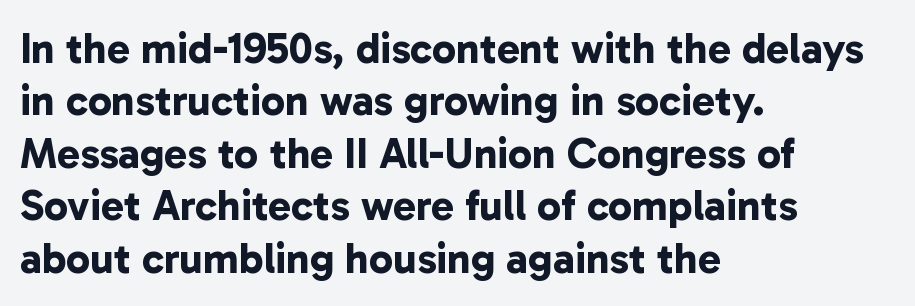
Varying glyph widths throughout — classic text-font behaviour. Lines of text with bare space underneath. Serifs: no, the terminals of the letterforms are clean. Strokes here are thick enough to call this a true bold.
